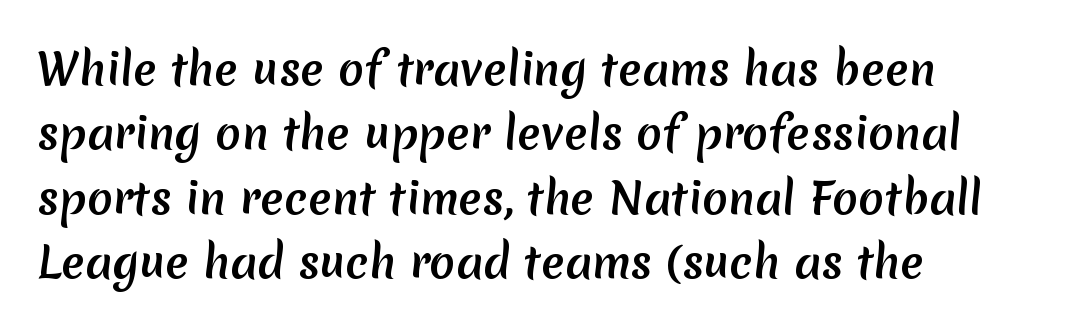
Reading down the block, your eye returns to a fixed left position each line. The letters carry no serifs — their stems end cleanly without finishing strokes. The space beneath each line is pristine and unruled. Do the characters align in a grid? No, the font is proportional. What stands out about the letter spacing? Nothing — it is the standard amount.
